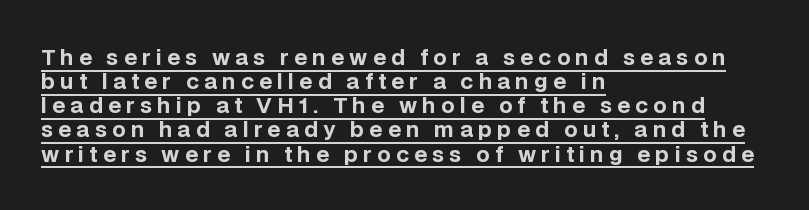
{"italic": "no", "bold": "yes", "underline": "yes", "align": "left", "line_spacing": "tight", "line_spacing_ratio": 1.15, "letter_spacing": "wide", "letter_spacing_em": 0.25, "glyph_px": 21}
